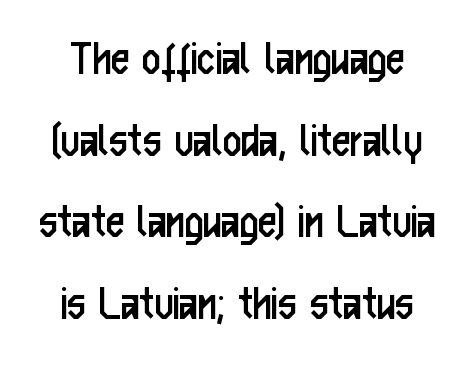
It's the straight-up-and-down kind of type. The letters advance in unequal steps, a hallmark of proportional type. The space directly below the letters is spotless. Weight: not bold — regular or lighter. Standard letterfit; no display-style spreading of the glyphs. Are there feet on the stems? There aren't — it's a sans.
